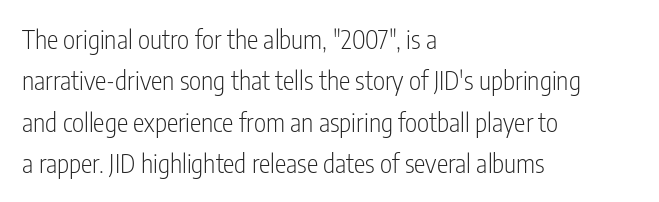
Each stroke keeps to a modest, everyday thickness or less. Whoever set this chose a conventional vertical rhythm. Caption: multi-line text, flush left, ragged right. Underlining? Definitely not there.
